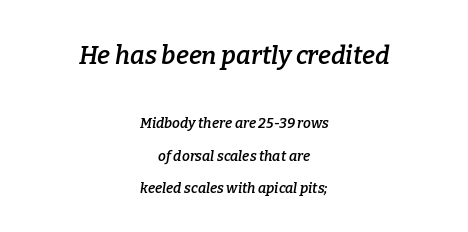
{"italic": "yes", "lean": "right", "slant_degrees": 9, "bold": "semi", "underline": "no", "align": "center", "line_spacing": "loose", "line_spacing_ratio": 2.33, "letter_spacing": "normal", "letter_spacing_em": 0.0, "larger_block": "first", "size_ratio": 1.79, "glyph_px": 25}
